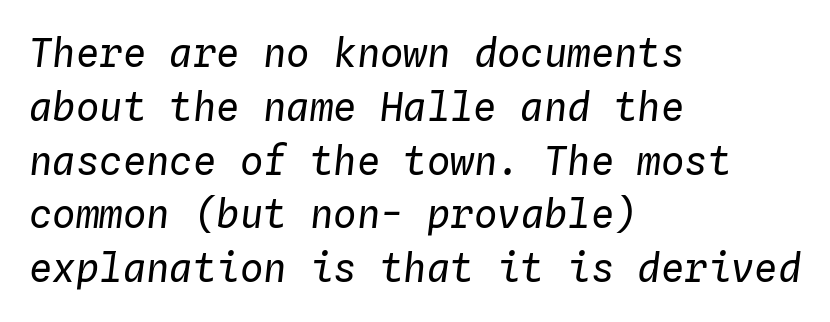
The image shows 39 px regular-weight type, italic (leaning right), monospaced; set left-aligned, normal line spacing (1.38x), normal letter spacing, not underlined; low stroke contrast and a medium x-height.
